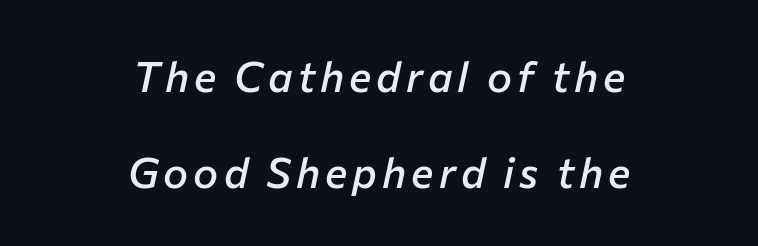
The characters look somewhat weighty, a semibold short of true bold. Notice how the stems are inclined rather than vertical — that's the hallmark of italics. Horizontal alignment here is central, giving a formal, balanced look. The strip under each line holds only bare page. This sample trades compactness for vertical openness between lines. Looks like regular typesetting: each glyph gets only the width it needs.
